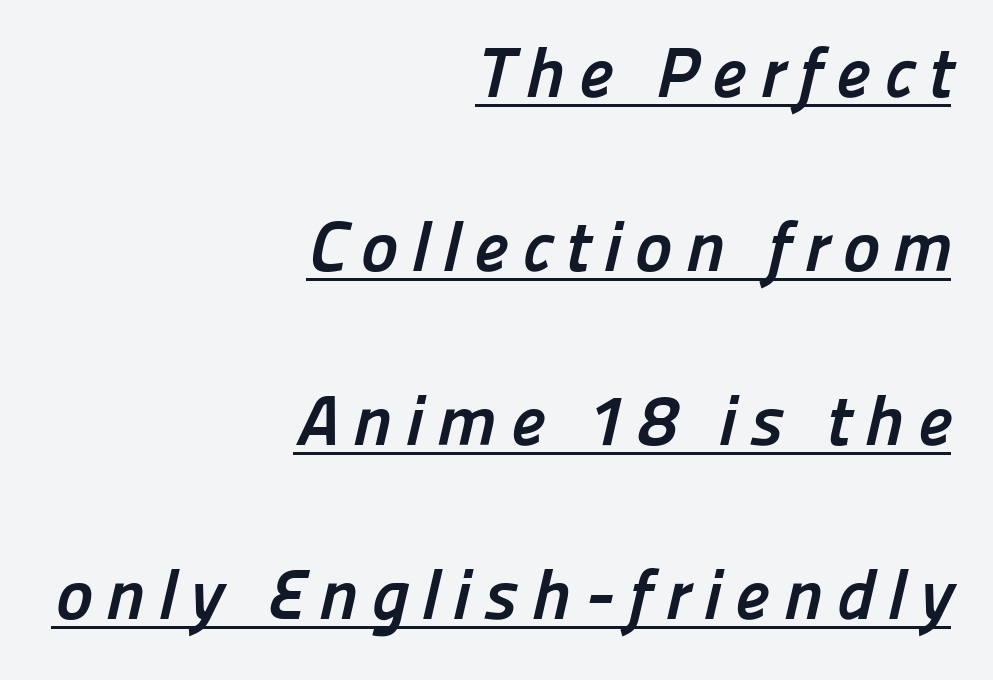
Q: Is the text bold? A: Yes.
Q: Is the typeface a serif or a sans-serif typeface? A: Sans-serif.
Q: Is the text underlined? A: Yes.
Q: How is the paragraph aligned? A: Right-aligned.
Q: Is the spacing between lines tight, normal or loose? A: Loose.
Q: Width (condensed, normal, or wide)? A: Normal.
Q: Stroke contrast? A: Low.
Q: x-height? A: Medium.
Q: Monospaced? A: No.
